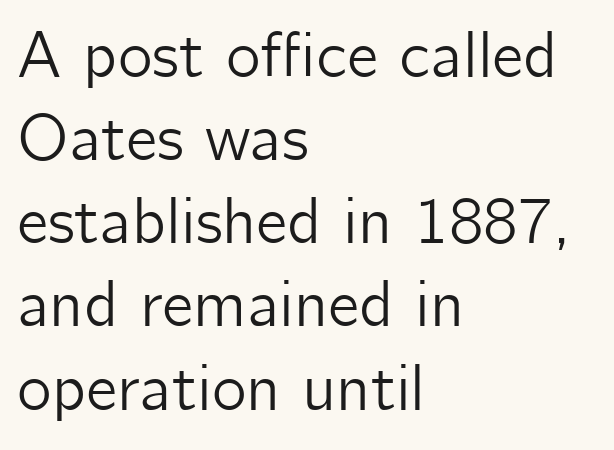
{"serif": "no", "italic": "no", "width": "normal", "stroke_contrast": "low", "x_height": "medium", "monospaced": "no", "underline": "no", "align": "left", "line_spacing": "normal", "line_spacing_ratio": 1.26, "letter_spacing": "normal", "letter_spacing_em": 0.0, "glyph_px": 66}
